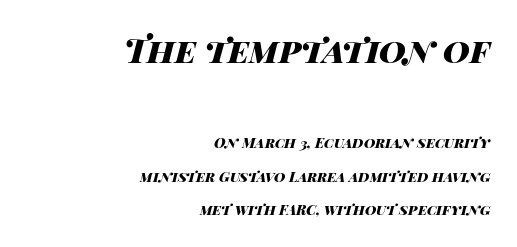
Q: Is the text bold? A: Yes.
Q: Is the text italic (slanted)? A: Yes, it leans right by about 14 degrees.
Q: Is the text underlined? A: No.
Q: How is the paragraph aligned? A: Right-aligned.
Q: Is the spacing between letters normal or unusually wide? A: Normal.
Q: Is the spacing between lines tight, normal or loose? A: Loose.
Q: Which block of text is set in a larger size, the first (top) or the second (bottom)? A: The first (top) one.
Q: Width (condensed, normal, or wide)? A: Wide.
Q: Stroke contrast? A: High.
Q: x-height? A: Large.
Q: Monospaced? A: No.
